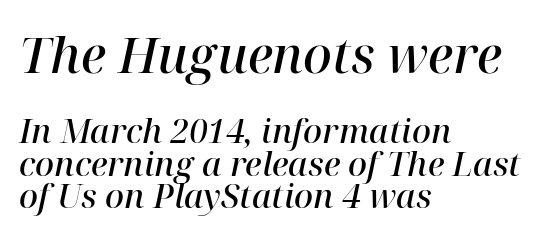
Reading down the column, the eye jumps only a short way to each next line. Spacing between characters is what you'd get straight out of the box. Yep, that's italic — everything's leaning. Does the type have serifs? Yes, each stem ends in a small foot.
